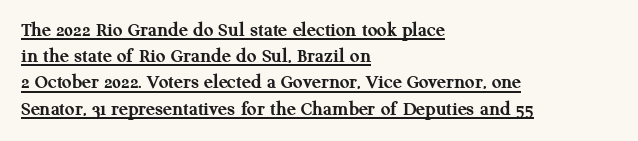
The image shows 21 px bold type, upright; set left-aligned, normal line spacing (1.25x), normal letter spacing, underlined.
